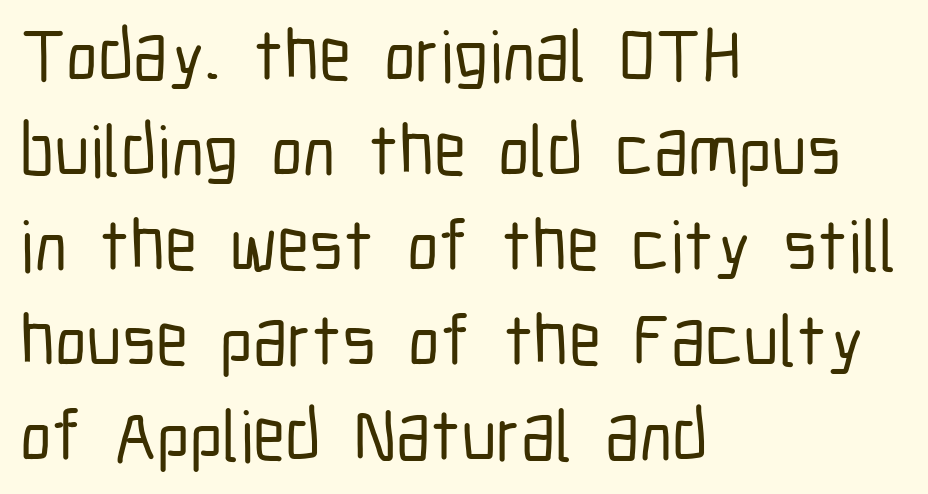
The image shows 72 px condensed sans-serif type, upright; set left-aligned, normal line spacing (1.32x), normal letter spacing, not underlined; low stroke contrast and a medium x-height.
